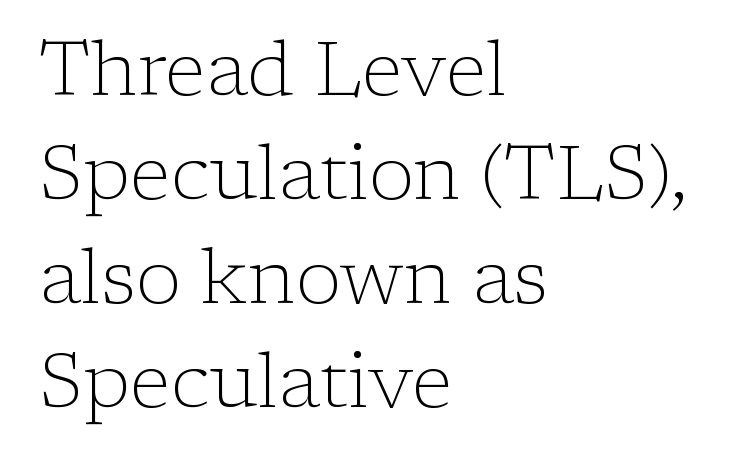
The type is set solid horizontally, with unmodified tracking. Leading: standard. Typeset ragged right — the left edge is the straight one. The gap between lines stays unmarked. Characters remain perfectly vertical along every line. These glyphs show unthickened strokes, regular width or finer.
